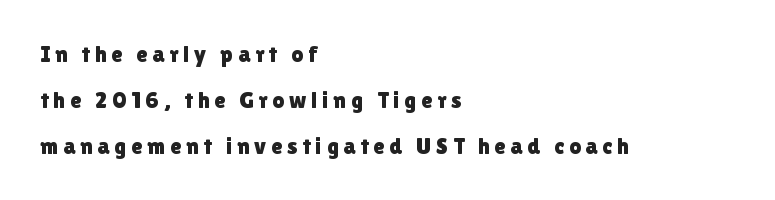
Q: Is the text italic (slanted)? A: No, it is upright.
Q: Is the text underlined? A: No.
Q: How is the paragraph aligned? A: Left-aligned.
Q: Is the spacing between letters normal or unusually wide? A: Unusually wide.
Q: Is the spacing between lines tight, normal or loose? A: Loose.
